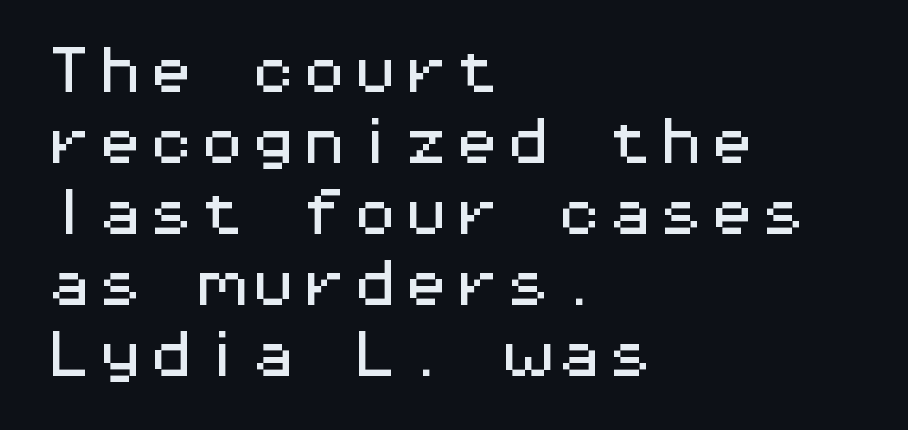
The image shows 51 px wide sans-serif type, upright, monospaced; set left-aligned, normal line spacing (1.39x), normal letter spacing, not underlined; medium stroke contrast and a medium x-height.
